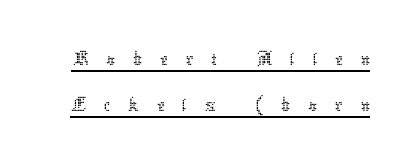
{"italic": "no", "bold": "no", "weight": "thin", "width": "normal", "stroke_contrast": "low", "x_height": "medium", "monospaced": "no", "underline": "yes", "line_spacing": "tight", "line_spacing_ratio": 1.05, "letter_spacing": "wide", "letter_spacing_em": 0.4, "glyph_px": 44}
